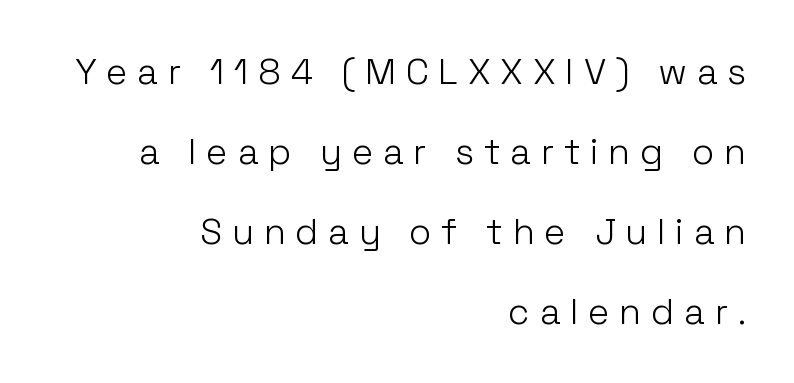
Q: Is the text bold? A: No.
Q: Is the text italic (slanted)? A: No, it is upright.
Q: Is the typeface a serif or a sans-serif typeface? A: Sans-serif.
Q: Is the text underlined? A: No.
Q: How is the paragraph aligned? A: Right-aligned.
Q: Is the spacing between letters normal or unusually wide? A: Unusually wide.
Q: Is the spacing between lines tight, normal or loose? A: Loose.
Q: Width (condensed, normal, or wide)? A: Normal.
Q: Stroke contrast? A: Low.
Q: x-height? A: Medium.
Q: Monospaced? A: No.
